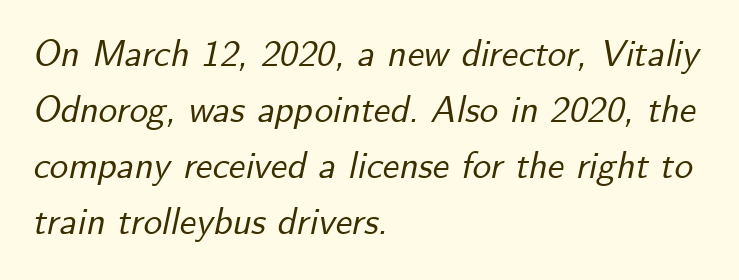
The image shows 37 px text type, italic (leaning right); set left-aligned, normal line spacing (1.51x), normal letter spacing, not underlined; low stroke contrast and a small x-height.
